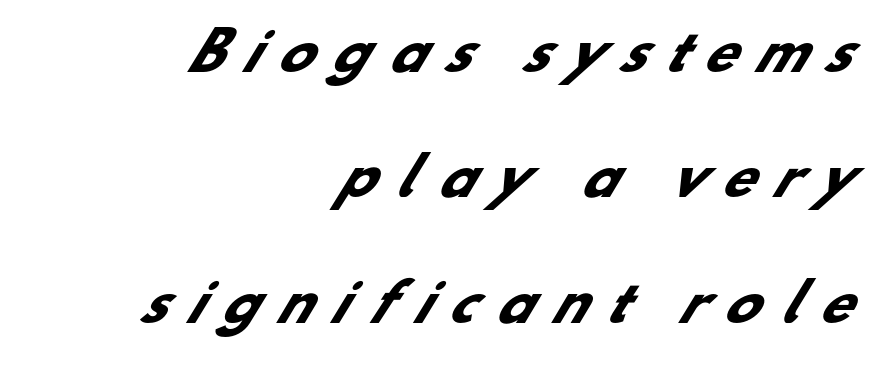
{"serif": "no", "bold": "yes", "weight": "heavy", "width": "normal", "stroke_contrast": "low", "x_height": "small", "monospaced": "no", "underline": "no", "align": "right", "line_spacing": "loose", "line_spacing_ratio": 2.41, "letter_spacing": "wide", "letter_spacing_em": 0.37, "glyph_px": 52}
